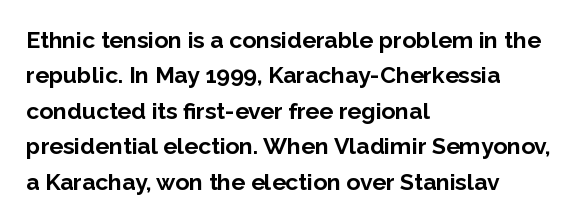
{"italic": "no", "bold": "yes", "underline": "no", "align": "left", "line_spacing": "normal", "line_spacing_ratio": 1.54, "letter_spacing": "normal", "letter_spacing_em": 0.0, "glyph_px": 23}
